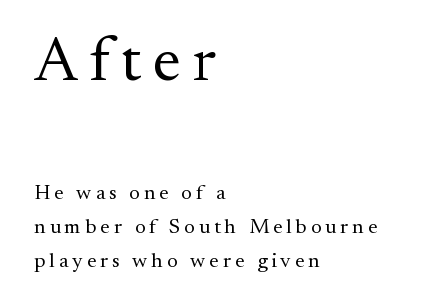
Where is the straight margin? On the left. Weight: regular or lighter. The space beneath each line is pristine and unruled. Think of a printed novel: that variable character pitch is what you see here. The block of text has a typical density, with ordinary space between rows. Observe the serifs anchoring each vertical stroke in this sample.
